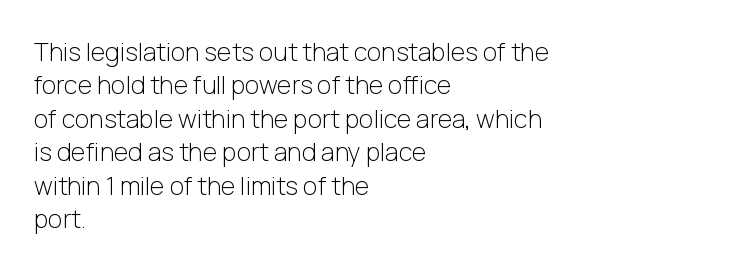
{"italic": "no", "bold": "no", "underline": "no", "align": "left", "line_spacing": "normal", "line_spacing_ratio": 1.34, "letter_spacing": "normal", "letter_spacing_em": 0.0, "glyph_px": 25}
